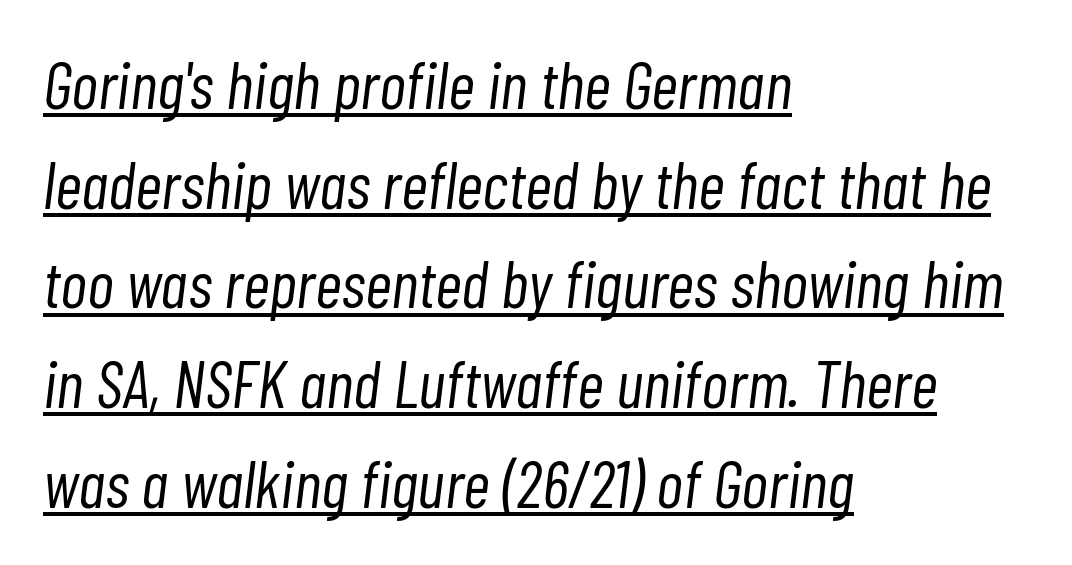
Descenders here cross a horizontal rule under the line. Nobody touched the tracking dial on this one. The rendering uses a moderate line-height, typical for paragraphs. Layout note: lines flush left. The characters are drawn with everyday or finer stroke widths. Character widths vary here, with narrow letters taking less room than wide ones.
